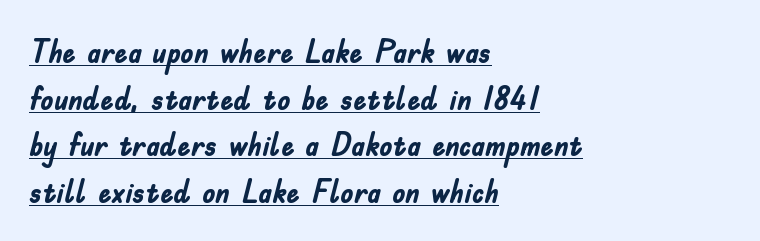
{"serif": "no", "bold": "yes", "weight": "semibold", "width": "condensed", "stroke_contrast": "low", "x_height": "small", "monospaced": "no", "underline": "yes", "align": "left", "line_spacing": "normal", "line_spacing_ratio": 1.41, "letter_spacing": "normal", "letter_spacing_em": 0.0, "glyph_px": 33}
